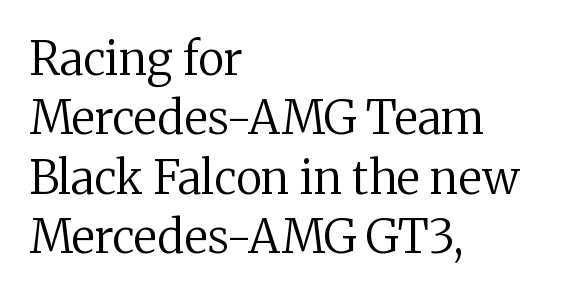
Is the block centered? No — it sits flush against the left margin. Rendered with straight, roman letterforms. You could not count columns in this text — the font is proportionally spaced. Each word holds together tightly as a unit, with standard inter-letter gaps. The type family on display is of the serif kind.
